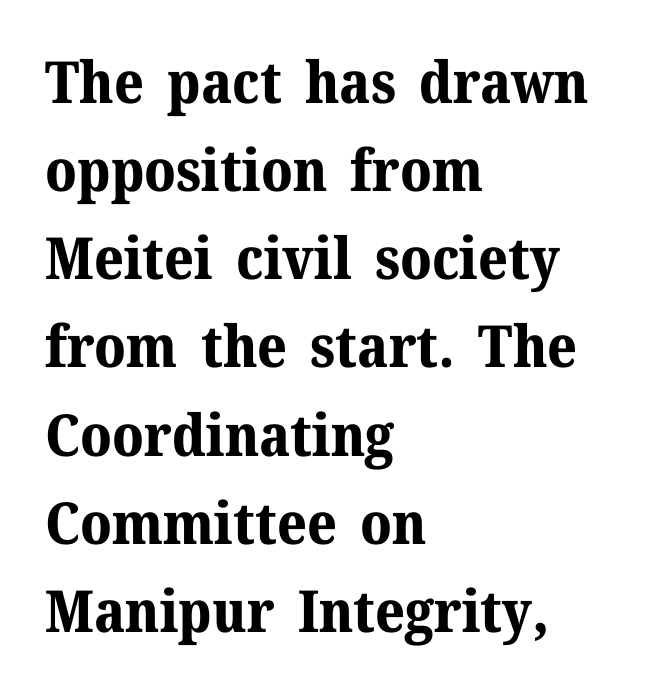
The image shows 58 px bold serif type, upright; set left-aligned, normal line spacing (1.52x), normal letter spacing, not underlined; medium stroke contrast and a medium x-height.
